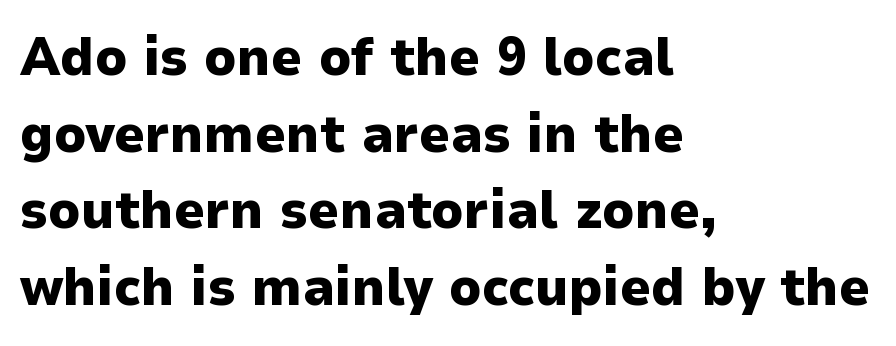
{"serif": "no", "italic": "no", "bold": "yes", "weight": "heavy", "width": "normal", "stroke_contrast": "low", "x_height": "medium", "monospaced": "no", "underline": "no", "align": "left", "line_spacing": "normal", "line_spacing_ratio": 1.42, "letter_spacing": "normal", "letter_spacing_em": 0.0, "glyph_px": 54}
